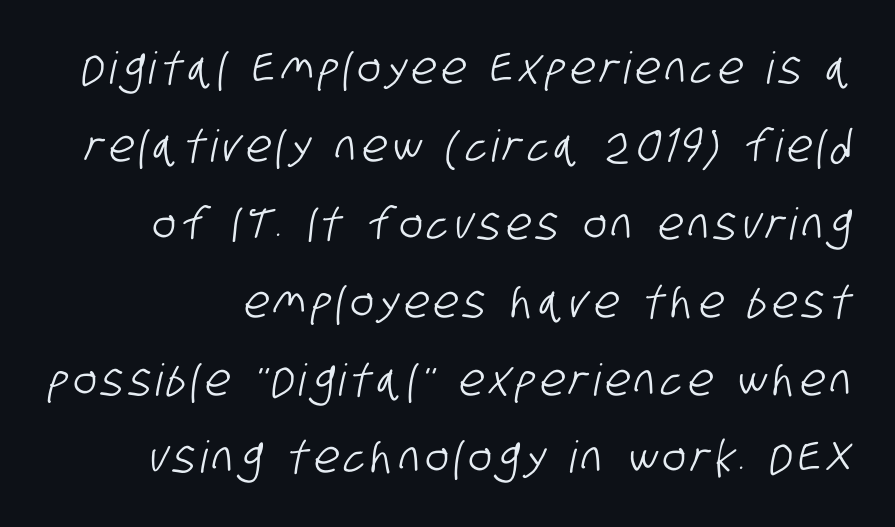
{"serif": "no", "width": "condensed", "stroke_contrast": "low", "x_height": "large", "monospaced": "no", "underline": "no", "line_spacing_ratio": 1.77, "glyph_px": 44}
